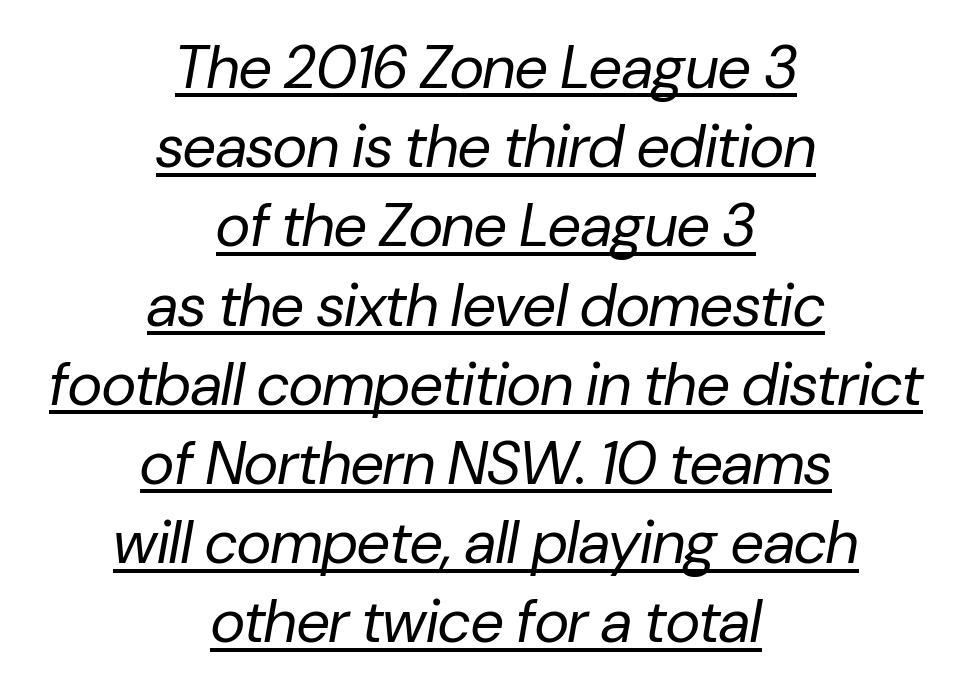
Q: Is the text bold? A: No.
Q: Is the text italic (slanted)? A: Yes, it leans right by about 10 degrees.
Q: Is the text underlined? A: Yes.
Q: How is the paragraph aligned? A: Centered.
Q: Is the spacing between letters normal or unusually wide? A: Normal.
Q: Is the spacing between lines tight, normal or loose? A: Normal.
Q: Width (condensed, normal, or wide)? A: Normal.
Q: Stroke contrast? A: Low.
Q: x-height? A: Medium.
Q: Monospaced? A: No.
